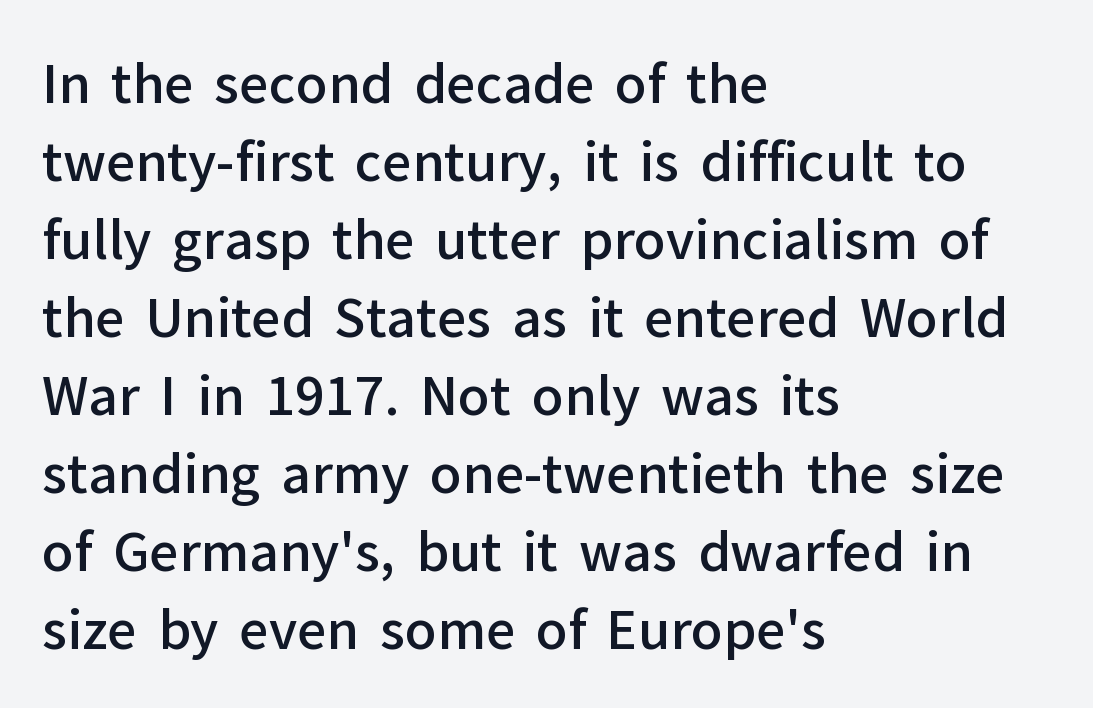
Leading: standard. Notice how the passage keeps a crisp vertical edge on the left only. The font's upright variant was chosen for this text. The rendering uses a semibold face; strokes are thickened but not to full bold.
